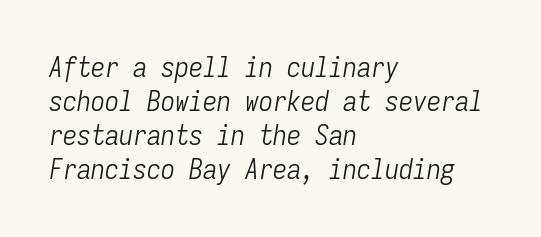
Is the block centered? No — it sits flush against the left margin. Yep, that's italic — everything's leaning. Nobody drew a line under any word here. Each letter, wide or thin by design, is forced into the same width here.
